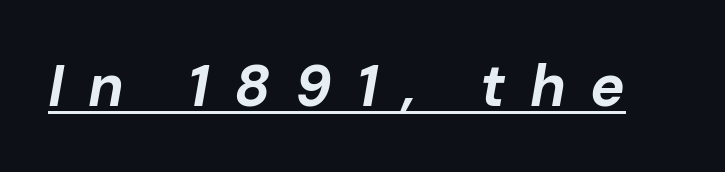
The image shows 58 px bold type, italic (leaning right); set unusually wide letter spacing (+0.42 em), underlined; low stroke contrast and a medium x-height.
